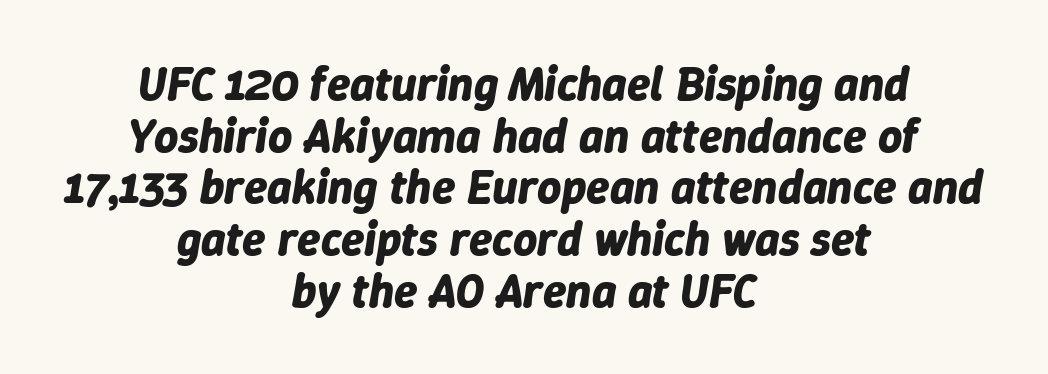
{"italic": "yes", "lean": "right", "slant_degrees": 9, "bold": "yes", "weight": "bold", "width": "normal", "stroke_contrast": "low", "x_height": "medium", "monospaced": "no", "underline": "no", "align": "center", "line_spacing": "tight", "line_spacing_ratio": 1.1, "letter_spacing": "normal", "letter_spacing_em": 0.0, "glyph_px": 47}
